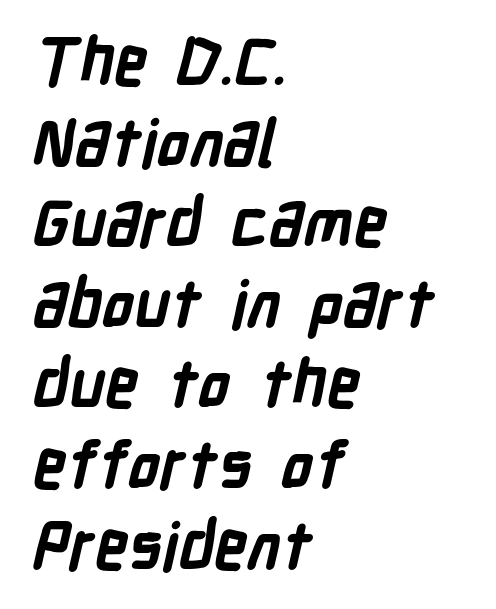
The image shows 65 px bold, condensed sans-serif type; set left-aligned, line spacing 1.24x, normal letter spacing, not underlined; low stroke contrast and a medium x-height.
